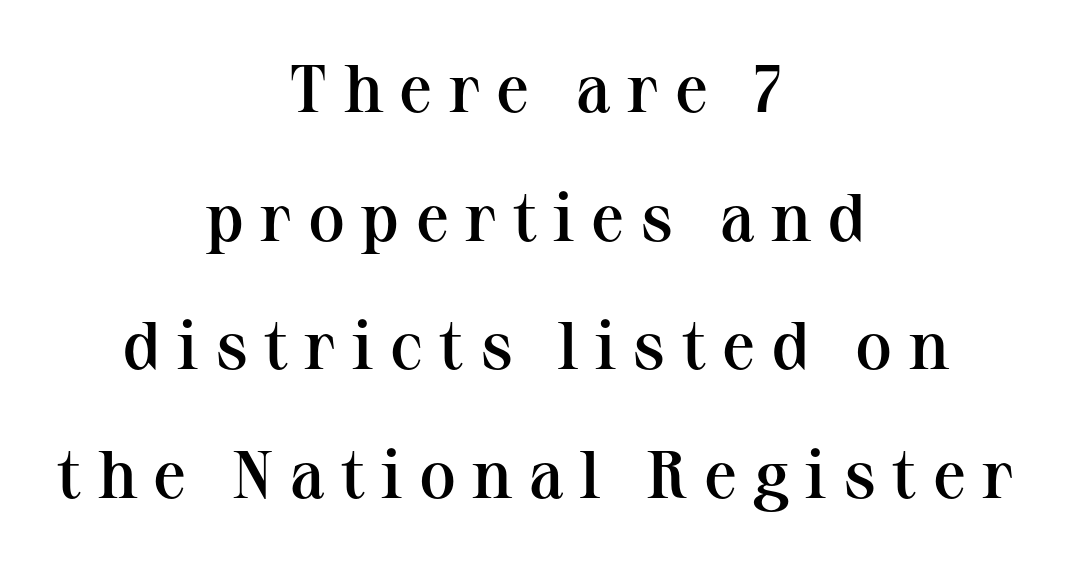
Q: Is the text bold? A: Semi-bold.
Q: Is the text italic (slanted)? A: No, it is upright.
Q: Is the typeface a serif or a sans-serif typeface? A: Serif.
Q: Is the text underlined? A: No.
Q: How is the paragraph aligned? A: Centered.
Q: Is the spacing between letters normal or unusually wide? A: Unusually wide.
Q: Is the spacing between lines tight, normal or loose? A: Loose.
Q: Width (condensed, normal, or wide)? A: Normal.
Q: Stroke contrast? A: Medium.
Q: x-height? A: Medium.
Q: Monospaced? A: No.
